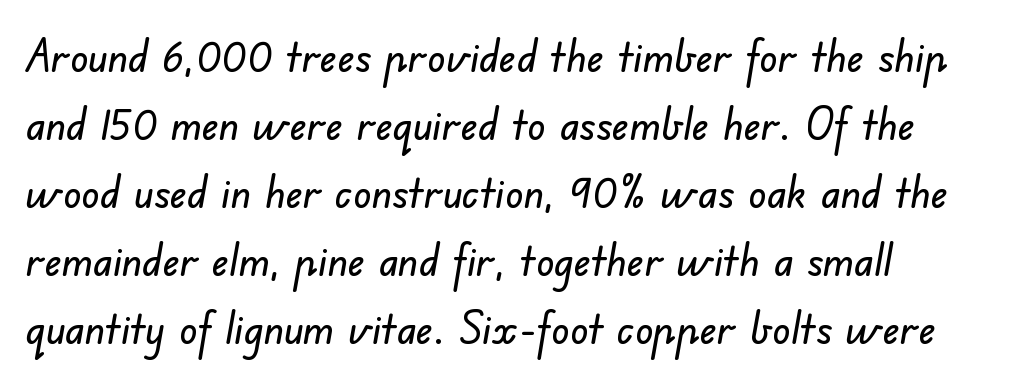
Leading: standard. Short note: letters normally spaced. Look at the bottom of the vertical strokes: they stop flat, with no serifs. Do the characters align in a grid? No, the font is proportional. The passage shown is not underscored anywhere.
